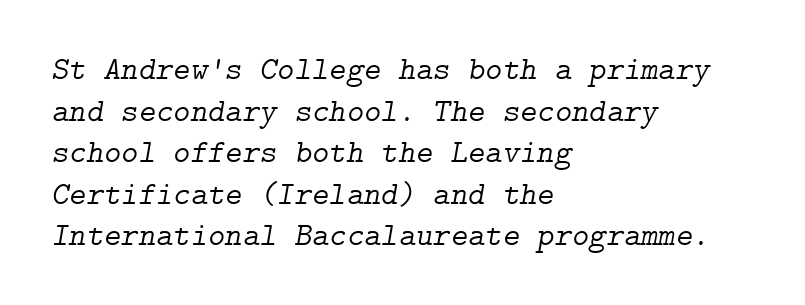
The image shows 33 px light serif type, italic (leaning right); set left-aligned, normal line spacing (1.26x), normal letter spacing, not underlined; low stroke contrast and a medium x-height.
